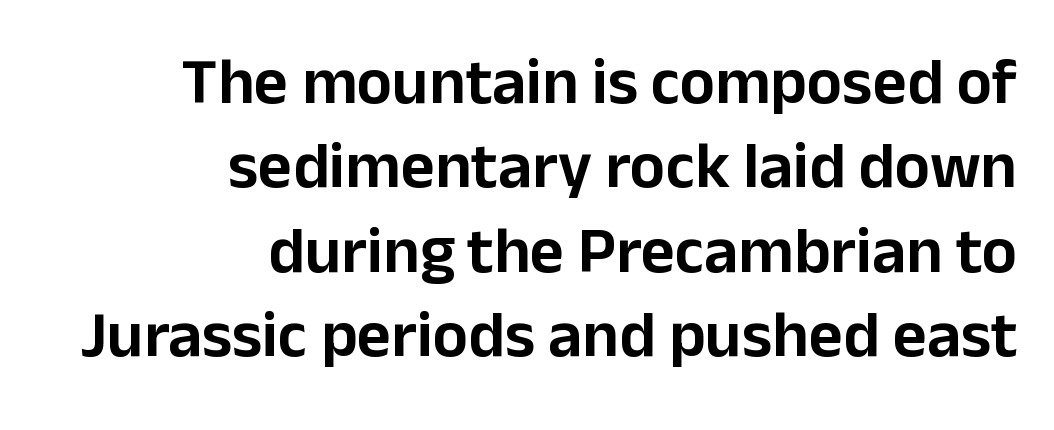
Q: Is the text italic (slanted)? A: No, it is upright.
Q: Is the typeface a serif or a sans-serif typeface? A: Sans-serif.
Q: Is the text underlined? A: No.
Q: How is the paragraph aligned? A: Right-aligned.
Q: Is the spacing between letters normal or unusually wide? A: Normal.
Q: Is the spacing between lines tight, normal or loose? A: Normal.
Q: Width (condensed, normal, or wide)? A: Normal.
Q: Stroke contrast? A: Low.
Q: x-height? A: Medium.
Q: Monospaced? A: No.
